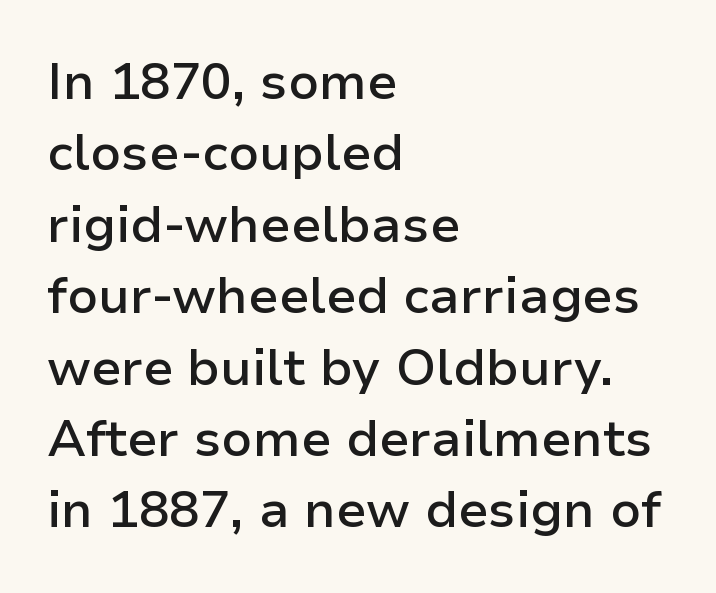
Q: Is the text bold? A: Semi-bold.
Q: Is the text italic (slanted)? A: No, it is upright.
Q: Is the typeface a serif or a sans-serif typeface? A: Sans-serif.
Q: Is the text underlined? A: No.
Q: How is the paragraph aligned? A: Left-aligned.
Q: Is the spacing between letters normal or unusually wide? A: Normal.
Q: Is the spacing between lines tight, normal or loose? A: Normal.
Q: Width (condensed, normal, or wide)? A: Normal.
Q: Stroke contrast? A: Low.
Q: x-height? A: Medium.
Q: Monospaced? A: No.
